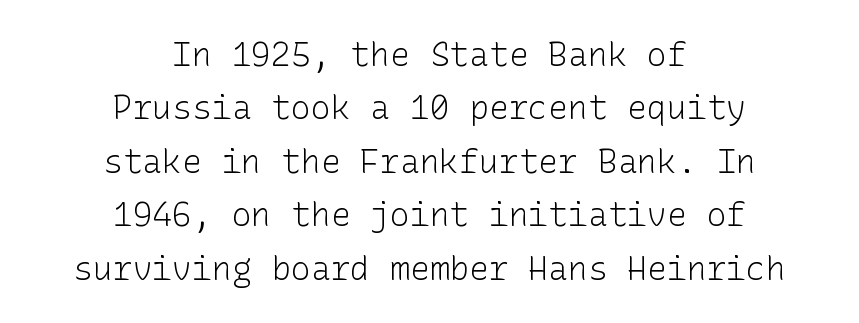
It's the straight-up-and-down kind of type. Bare-footed words on every line. Interline gaps are of average width in this sample. The weight would be labelled regular, book, light, or lighter still. Stroke terminals: plain, sans-serif. Between one letter and the next there's only the usual sliver of space.
